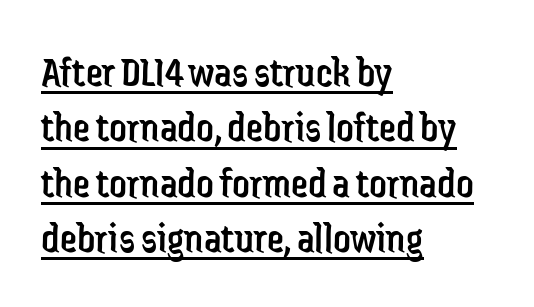
Q: Is the text bold? A: No.
Q: Is the text italic (slanted)? A: No, it is upright.
Q: Is the typeface a serif or a sans-serif typeface? A: Sans-serif.
Q: Is the text underlined? A: Yes.
Q: How is the paragraph aligned? A: Left-aligned.
Q: Is the spacing between letters normal or unusually wide? A: Normal.
Q: Is the spacing between lines tight, normal or loose? A: Normal.
Q: Width (condensed, normal, or wide)? A: Condensed.
Q: Stroke contrast? A: Low.
Q: x-height? A: Medium.
Q: Monospaced? A: No.
